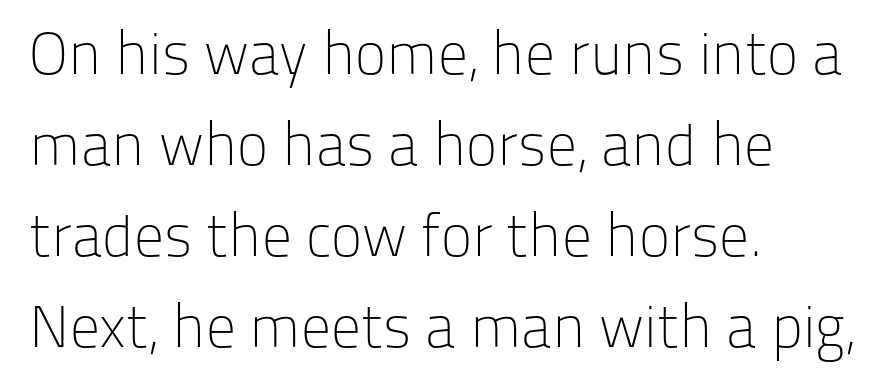
The vertical gap from one line to the next is medium. Proportional: the letters do not fall into vertical columns. Quick note: not italic, upright. The font sits on the lighter half of the weight spectrum, regular included. The compositor pushed each line to the left boundary.
